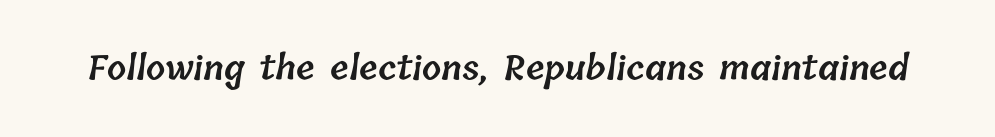
Q: Is the text bold? A: Semi-bold.
Q: Is the text underlined? A: No.
Q: Is the spacing between letters normal or unusually wide? A: Normal.
Q: Width (condensed, normal, or wide)? A: Normal.
Q: Stroke contrast? A: Low.
Q: x-height? A: Medium.
Q: Monospaced? A: No.
